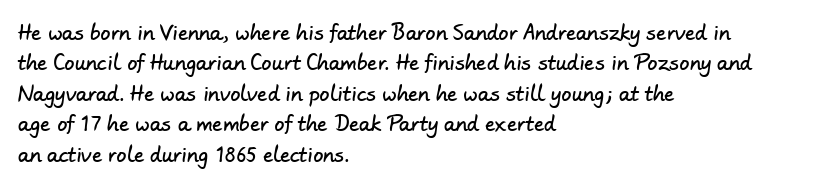
Q: Is the text underlined? A: No.
Q: How is the paragraph aligned? A: Left-aligned.
Q: Is the spacing between letters normal or unusually wide? A: Normal.
Q: Is the spacing between lines tight, normal or loose? A: Normal.
